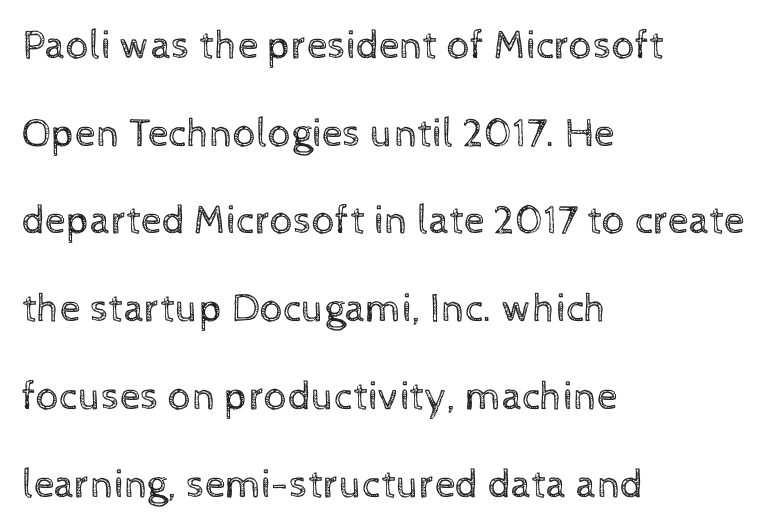
{"italic": "no", "bold": "no", "weight": "regular", "width": "normal", "x_height": "medium", "monospaced": "no", "underline": "no", "align": "left", "line_spacing": "loose", "line_spacing_ratio": 2.14, "letter_spacing": "normal", "letter_spacing_em": 0.0, "glyph_px": 41}
